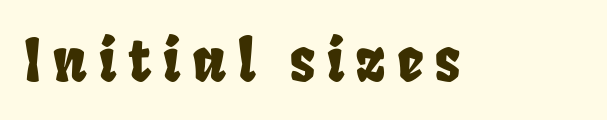
Proportional: the letters do not fall into vertical columns. Each row of text sits above clean, open space. Letterform terminals end flat and unadorned throughout the passage. Caption: expanded tracking, letters set apart.
